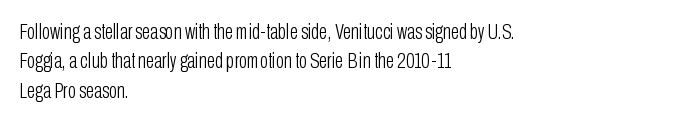
Q: Is the text bold? A: No.
Q: Is the text italic (slanted)? A: No, it is upright.
Q: Is the text underlined? A: No.
Q: How is the paragraph aligned? A: Left-aligned.
Q: Is the spacing between letters normal or unusually wide? A: Normal.
Q: Is the spacing between lines tight, normal or loose? A: Normal.
